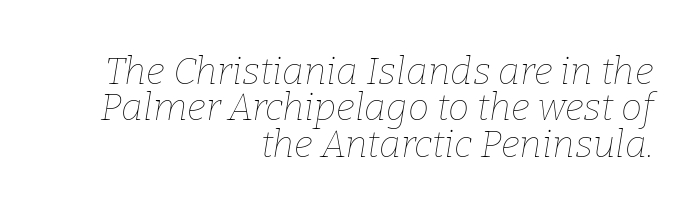
Q: Is the text bold? A: No.
Q: Is the text italic (slanted)? A: Yes, it leans right by about 9 degrees.
Q: Is the text underlined? A: No.
Q: How is the paragraph aligned? A: Right-aligned.
Q: Is the spacing between letters normal or unusually wide? A: Normal.
Q: Is the spacing between lines tight, normal or loose? A: Tight.
Q: Width (condensed, normal, or wide)? A: Normal.
Q: Stroke contrast? A: Low.
Q: x-height? A: Medium.
Q: Monospaced? A: No.
